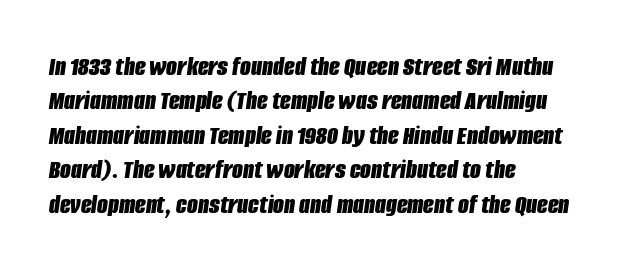
{"italic": "yes", "lean": "right", "slant_degrees": 8, "bold": "yes", "weight": "bold", "width": "condensed", "stroke_contrast": "low", "x_height": "large", "monospaced": "no", "underline": "no", "align": "left", "line_spacing_ratio": 1.23, "letter_spacing": "normal", "letter_spacing_em": 0.0, "glyph_px": 28}
